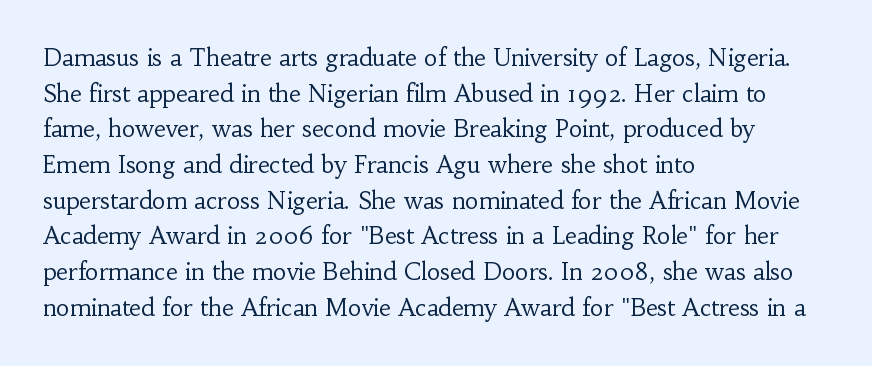
Q: Is the text bold? A: No.
Q: Is the text italic (slanted)? A: No, it is upright.
Q: Is the text underlined? A: No.
Q: How is the paragraph aligned? A: Left-aligned.
Q: Is the spacing between letters normal or unusually wide? A: Normal.
Q: Is the spacing between lines tight, normal or loose? A: Normal.
